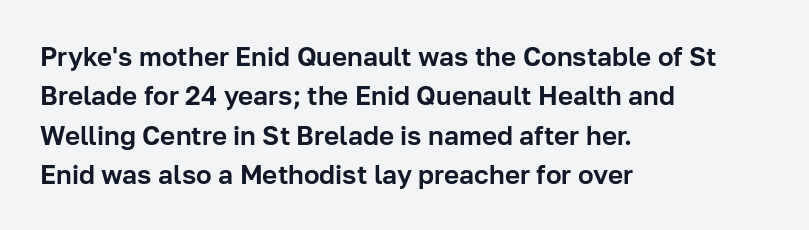
{"italic": "no", "underline": "no", "align": "left", "line_spacing": "normal", "line_spacing_ratio": 1.51, "letter_spacing": "normal", "letter_spacing_em": 0.0, "glyph_px": 26}
